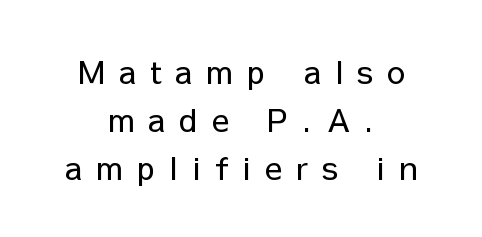
{"serif": "no", "italic": "no", "bold": "no", "weight": "regular", "width": "normal", "stroke_contrast": "low", "x_height": "medium", "monospaced": "no", "underline": "no", "align": "center", "line_spacing": "normal", "line_spacing_ratio": 1.5, "letter_spacing": "wide", "letter_spacing_em": 0.45, "glyph_px": 32}
